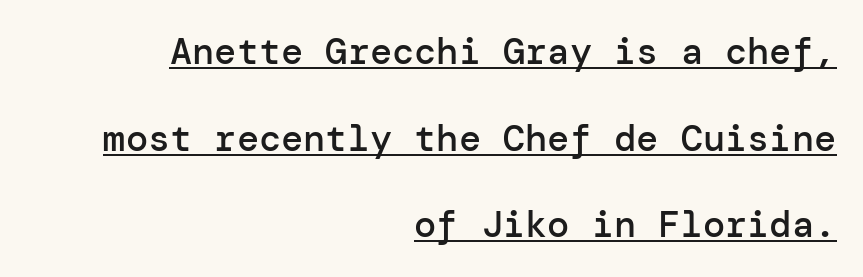
Q: Is the text bold? A: Semi-bold.
Q: Is the text italic (slanted)? A: No, it is upright.
Q: Is the typeface a serif or a sans-serif typeface? A: Sans-serif.
Q: Is the text underlined? A: Yes.
Q: How is the paragraph aligned? A: Right-aligned.
Q: Is the spacing between letters normal or unusually wide? A: Normal.
Q: Is the spacing between lines tight, normal or loose? A: Loose.
Q: Width (condensed, normal, or wide)? A: Normal.
Q: Stroke contrast? A: Low.
Q: x-height? A: Medium.
